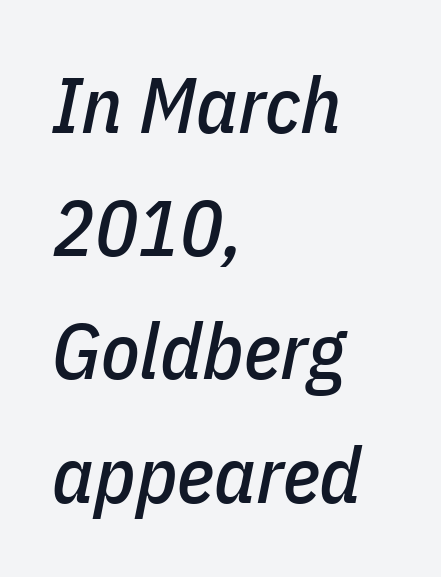
{"italic": "yes", "lean": "right", "slant_degrees": 11, "width": "condensed", "stroke_contrast": "low", "x_height": "medium", "monospaced": "no", "underline": "no", "align": "left", "line_spacing": "normal", "line_spacing_ratio": 1.56, "letter_spacing": "normal", "letter_spacing_em": 0.0, "glyph_px": 79}
